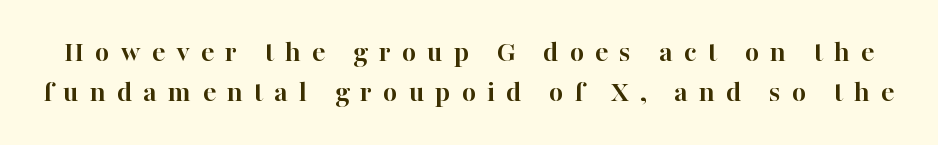
Display-style spreading of the glyphs; the letterfit is very open. Students, observe: this is what conventionally led text looks like. Only glyphs here, with clear space below each row. Proportional: the letters do not fall into vertical columns. This is serif lettering, the kind often seen in printed books. I'd describe the lettering as bold — thick and assertive.
